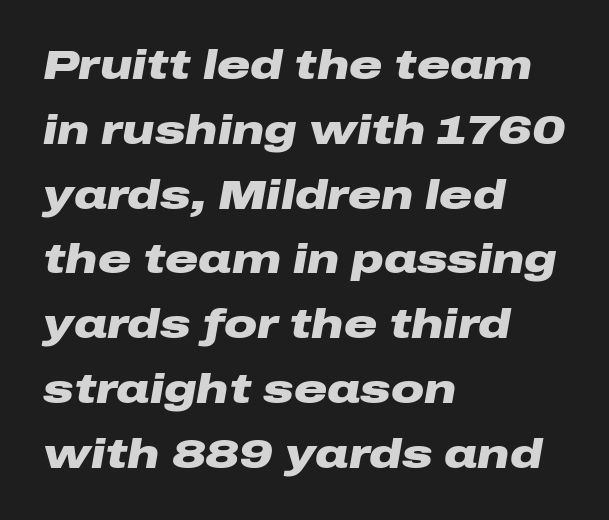
The strokes are fattened all the way to bold. Nothing unusual about the tracking: characters are spaced as the font intends. If you drew a line through each stem, it would be angled. The ragged edge is on the right, which tells us the setting is flush left. What's the leading like? Ordinary, nothing unusual. Each letter keeps its own natural width here, so spacing adapts to shape.
